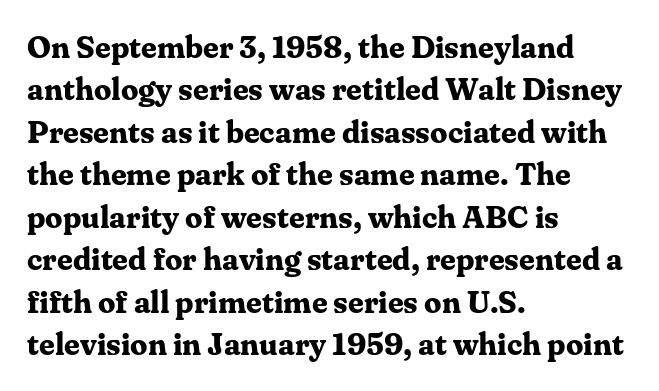
The image shows 31 px bold serif type, upright; set left-aligned, normal line spacing (1.37x), normal letter spacing, not underlined; medium stroke contrast and a medium x-height.
